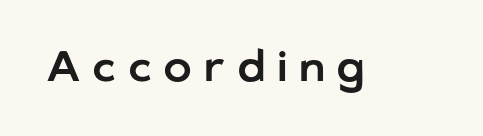
Decoration check: the copy has no underline. The letters advance in unequal steps, a hallmark of proportional type. The face used here is a sans, in the tradition of grotesques and geometrics. The axis of the letterforms is exactly vertical. What stands out about the letter spacing? Its width — letters are far apart.
